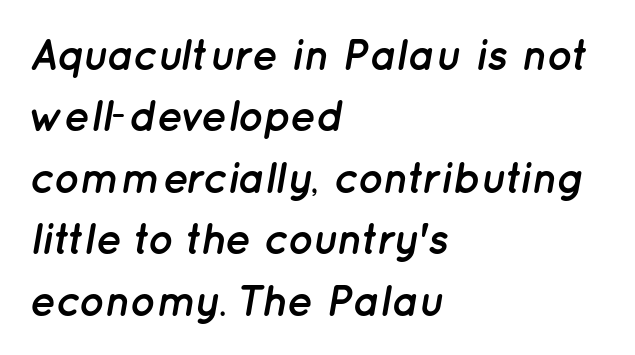
Q: Is the text bold? A: Yes.
Q: Is the text italic (slanted)? A: Yes, it leans right by about 12 degrees.
Q: Is the text underlined? A: No.
Q: How is the paragraph aligned? A: Left-aligned.
Q: Is the spacing between letters normal or unusually wide? A: Normal.
Q: Is the spacing between lines tight, normal or loose? A: Normal.
Q: Width (condensed, normal, or wide)? A: Normal.
Q: Stroke contrast? A: Low.
Q: x-height? A: Medium.
Q: Monospaced? A: No.
